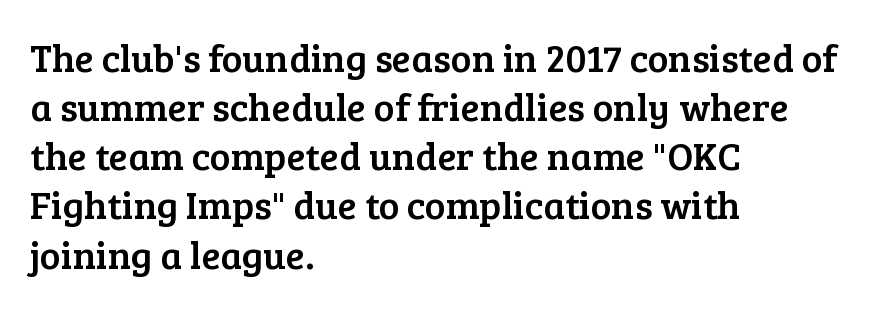
{"serif": "yes", "italic": "no", "width": "normal", "stroke_contrast": "low", "x_height": "medium", "monospaced": "no", "underline": "no", "align": "left", "line_spacing": "normal", "line_spacing_ratio": 1.26, "letter_spacing": "normal", "letter_spacing_em": 0.0, "glyph_px": 39}
